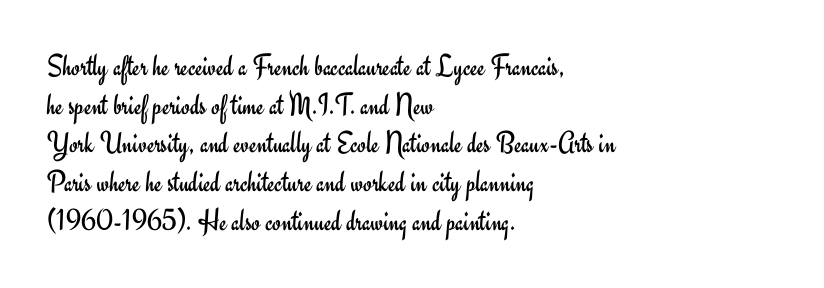
The image shows 31 px regular-weight sans-serif type; set left-aligned, normal line spacing (1.25x), normal letter spacing, not underlined; low stroke contrast and a small x-height.
